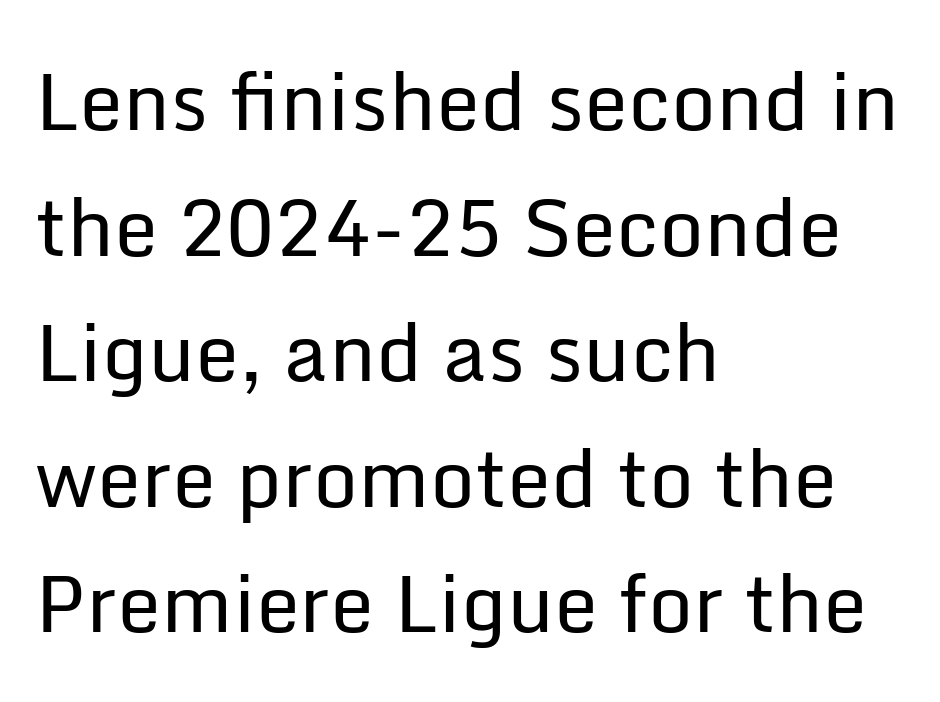
In terms of letterform style, serifs are entirely absent. The tracking reads as untouched default to a designer's eye. The cut favours lightness, reaching ordinary text weight at its darkest. Layout note: lines flush left.
